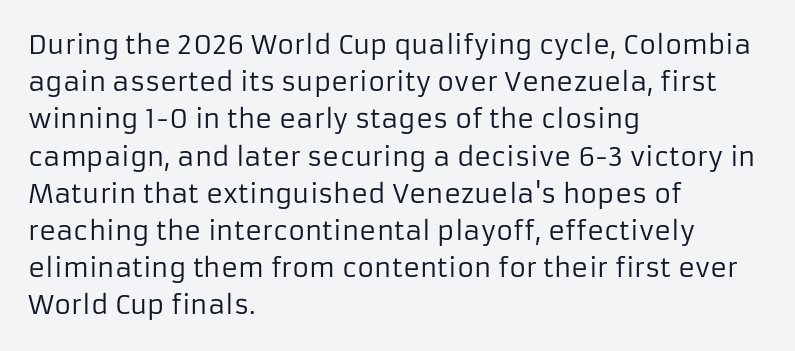
Q: Is the text bold? A: No.
Q: Is the text italic (slanted)? A: No, it is upright.
Q: Is the text underlined? A: No.
Q: How is the paragraph aligned? A: Left-aligned.
Q: Is the spacing between letters normal or unusually wide? A: Normal.
Q: Is the spacing between lines tight, normal or loose? A: Normal.
